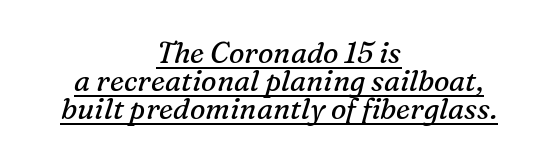
The image shows 29 px regular-weight serif type, italic (leaning right); set centered, tight line spacing (0.96x), normal letter spacing, underlined; medium stroke contrast and a medium x-height.
